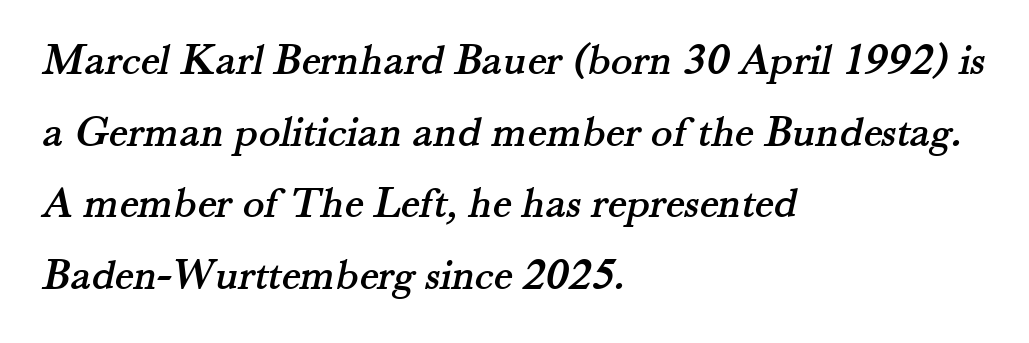
Q: Is the typeface a serif or a sans-serif typeface? A: Serif.
Q: Is the text underlined? A: No.
Q: How is the paragraph aligned? A: Left-aligned.
Q: Is the spacing between letters normal or unusually wide? A: Normal.
Q: Is the spacing between lines tight, normal or loose? A: Normal.
Q: Width (condensed, normal, or wide)? A: Normal.
Q: Stroke contrast? A: Medium.
Q: x-height? A: Small.
Q: Monospaced? A: No.
